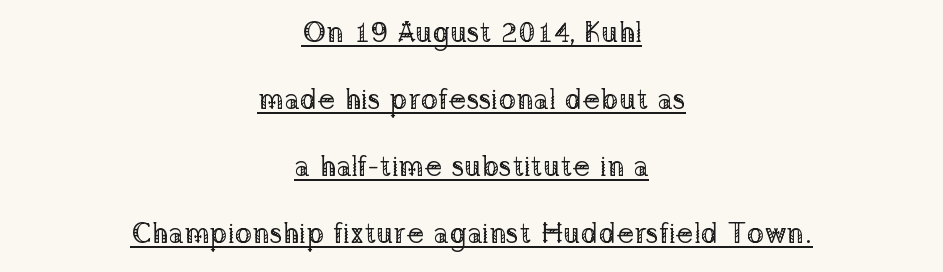
A typesetter would label this face a serif. Stems here are at most as thick as an everyday book face. If you measured baseline to baseline, you'd find a long distance. Which margin do the lines hug? Neither — every line sits in the middle.
